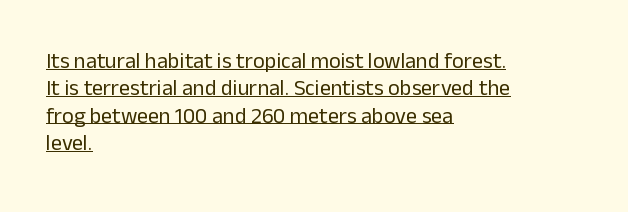
The image shows 22 px text type, upright; set left-aligned, line spacing 1.24x, normal letter spacing, underlined.
